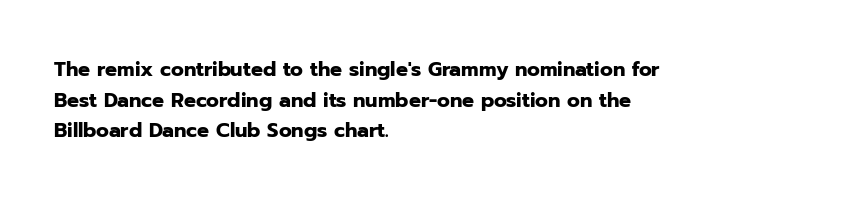
Underlining? Definitely not there. The paragraph has a hard left edge and a soft right edge. A typesetter would mark this as roman, not italic. What weight is shown? A full bold with thick strokes.
